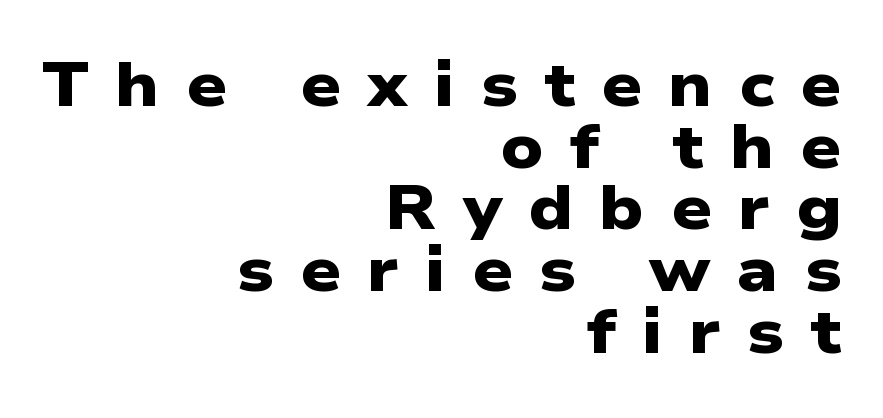
One glance says dense: line gaps are narrower than usual. To sum up the face: it is a sans, with no serifs. Check the space under the baseline: it is left empty. Between one letter and the next there's a generous, obvious gap.
